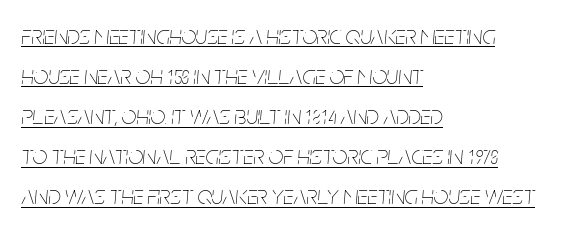
The image shows 26 px text type, italic (leaning right); set left-aligned, normal line spacing (1.54x), normal letter spacing, underlined.
